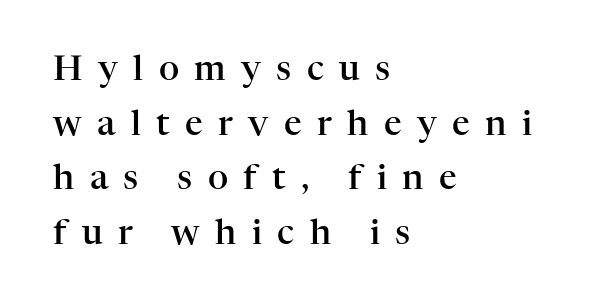
Q: Is the text bold? A: Semi-bold.
Q: Is the text italic (slanted)? A: No, it is upright.
Q: Is the typeface a serif or a sans-serif typeface? A: Serif.
Q: Is the text underlined? A: No.
Q: How is the paragraph aligned? A: Left-aligned.
Q: Is the spacing between letters normal or unusually wide? A: Unusually wide.
Q: Is the spacing between lines tight, normal or loose? A: Normal.
Q: Width (condensed, normal, or wide)? A: Normal.
Q: Stroke contrast? A: High.
Q: x-height? A: Medium.
Q: Monospaced? A: No.
